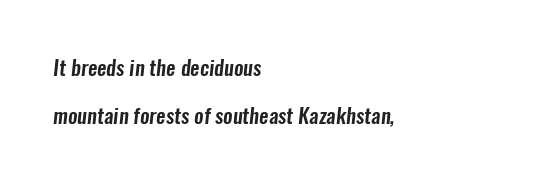
Does extra space separate the letters? No, they use regular spacing. Is the block centered? No — it sits flush against the left margin. The strip under each line holds only bare page. Students, observe: this is what heavily led, spacious text looks like.
